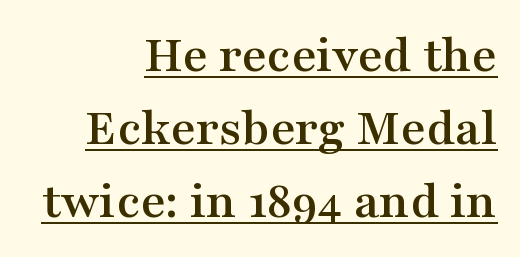
Q: Is the text italic (slanted)? A: No, it is upright.
Q: Is the typeface a serif or a sans-serif typeface? A: Serif.
Q: Is the text underlined? A: Yes.
Q: How is the paragraph aligned? A: Right-aligned.
Q: Is the spacing between letters normal or unusually wide? A: Normal.
Q: Is the spacing between lines tight, normal or loose? A: Normal.
Q: Width (condensed, normal, or wide)? A: Wide.
Q: Stroke contrast? A: Medium.
Q: x-height? A: Medium.
Q: Monospaced? A: No.
